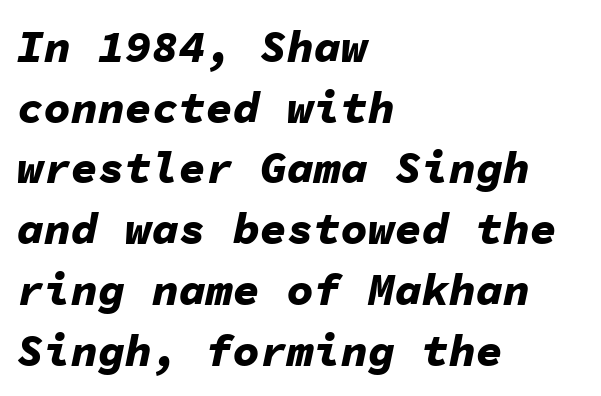
{"italic": "yes", "lean": "right", "slant_degrees": 11, "bold": "yes", "weight": "bold", "width": "normal", "stroke_contrast": "low", "x_height": "medium", "monospaced": "yes", "underline": "no", "align": "left", "line_spacing": "normal", "line_spacing_ratio": 1.35, "letter_spacing": "normal", "letter_spacing_em": 0.0, "glyph_px": 45}
